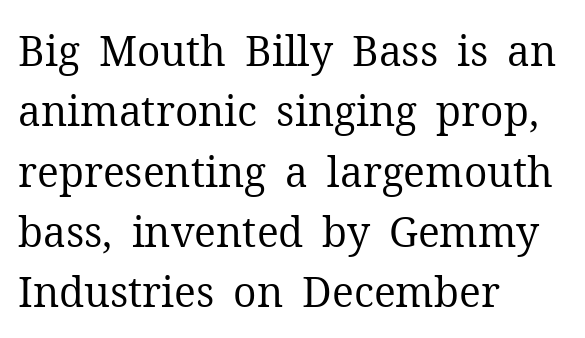
{"serif": "yes", "italic": "no", "bold": "no", "weight": "regular", "width": "normal", "stroke_contrast": "medium", "x_height": "medium", "monospaced": "no", "underline": "no", "align": "left", "line_spacing": "normal", "line_spacing_ratio": 1.47, "letter_spacing": "normal", "letter_spacing_em": 0.0, "glyph_px": 41}
